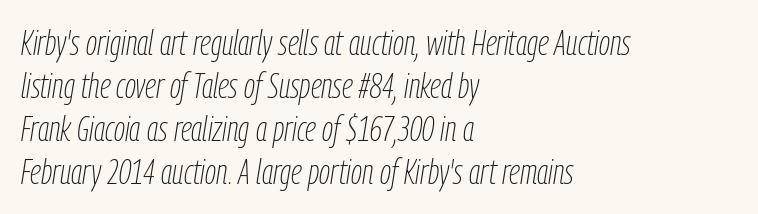
Q: Is the text bold? A: No.
Q: Is the text italic (slanted)? A: Yes, it leans right by about 9 degrees.
Q: Is the text underlined? A: No.
Q: How is the paragraph aligned? A: Left-aligned.
Q: Is the spacing between letters normal or unusually wide? A: Normal.
Q: Width (condensed, normal, or wide)? A: Condensed.
Q: Stroke contrast? A: Low.
Q: x-height? A: Medium.
Q: Monospaced? A: No.
